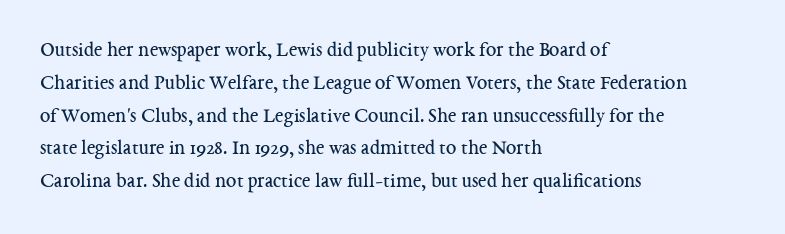
{"italic": "no", "bold": "no", "underline": "no", "align": "left", "line_spacing": "normal", "line_spacing_ratio": 1.56, "letter_spacing": "normal", "letter_spacing_em": 0.0, "glyph_px": 21}
